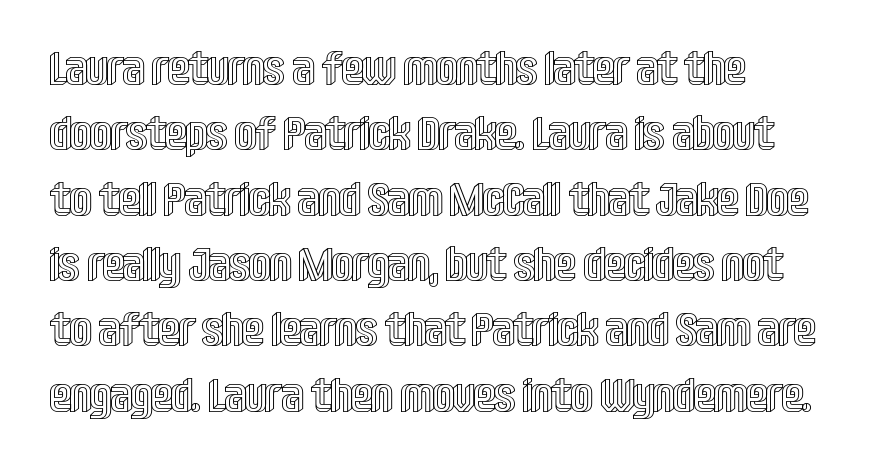
Only glyphs here, with clear space below each row. Quick note: not italic, upright. The passage shown is typed in a proportional face where columns would drift. The line-height multiplier appears to be the usual default. Characters follow at the spacing the type designer built in.
